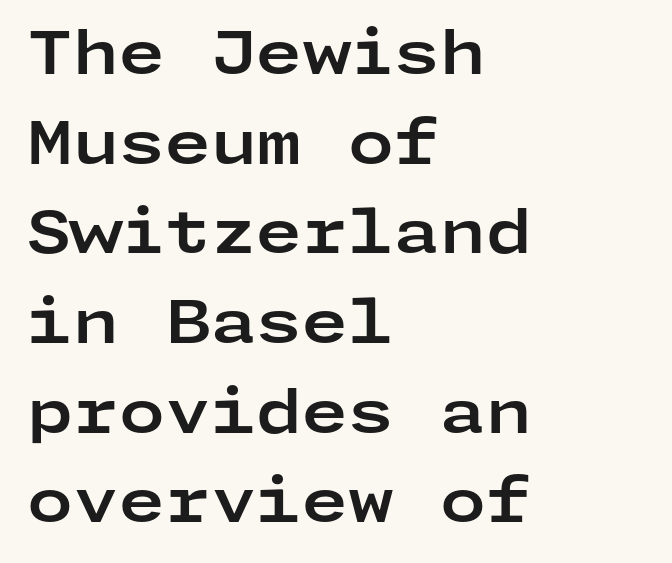
{"serif": "no", "italic": "no", "bold": "yes", "weight": "bold", "width": "wide", "stroke_contrast": "low", "x_height": "medium", "underline": "no", "align": "left", "line_spacing": "normal", "line_spacing_ratio": 1.52, "letter_spacing": "normal", "letter_spacing_em": 0.0, "glyph_px": 59}
